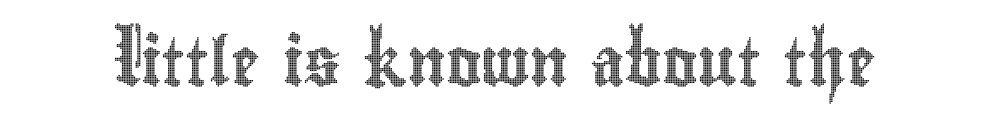
{"italic": "no", "width": "condensed", "x_height": "small", "monospaced": "no", "underline": "no", "letter_spacing": "normal", "letter_spacing_em": 0.0, "glyph_px": 48}
